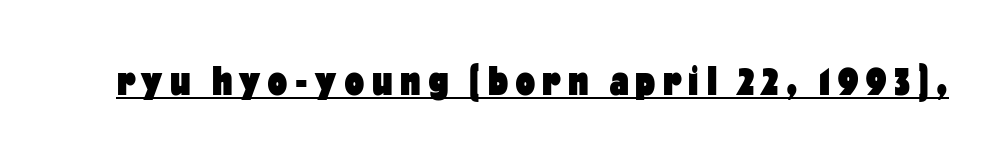
The image shows 42 px heavy, condensed sans-serif type, upright; set underlined; low stroke contrast and a medium x-height.
